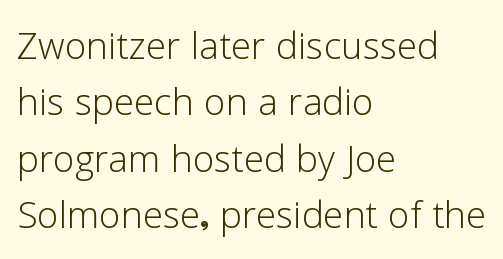
{"serif": "no", "italic": "no", "bold": "no", "weight": "light", "width": "normal", "stroke_contrast": "low", "x_height": "medium", "monospaced": "no", "underline": "no", "align": "left", "line_spacing": "tight", "line_spacing_ratio": 1.15, "letter_spacing": "normal", "letter_spacing_em": 0.0, "glyph_px": 49}
